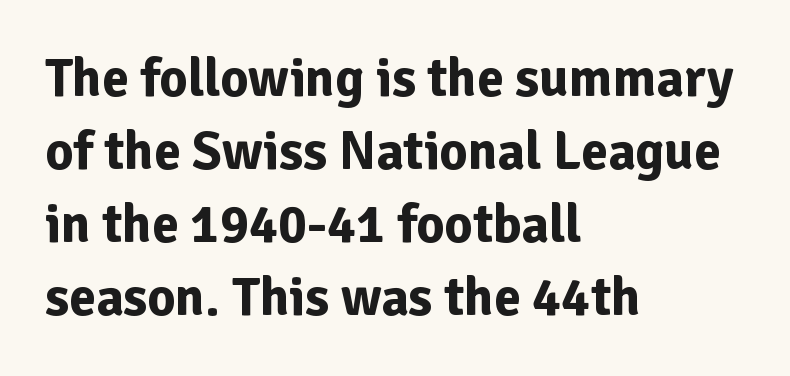
Q: Is the text bold? A: Yes.
Q: Is the text italic (slanted)? A: No, it is upright.
Q: Is the typeface a serif or a sans-serif typeface? A: Sans-serif.
Q: Is the text underlined? A: No.
Q: How is the paragraph aligned? A: Left-aligned.
Q: Is the spacing between letters normal or unusually wide? A: Normal.
Q: Is the spacing between lines tight, normal or loose? A: Normal.
Q: Width (condensed, normal, or wide)? A: Normal.
Q: Stroke contrast? A: Low.
Q: x-height? A: Medium.
Q: Monospaced? A: No.
